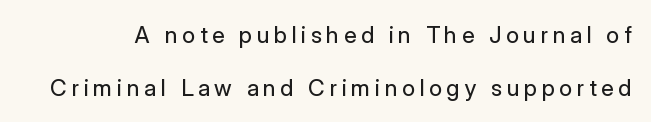
Q: Is the text bold? A: No.
Q: Is the text italic (slanted)? A: No, it is upright.
Q: Is the text underlined? A: No.
Q: Is the spacing between letters normal or unusually wide? A: Unusually wide.
Q: Is the spacing between lines tight, normal or loose? A: Loose.
